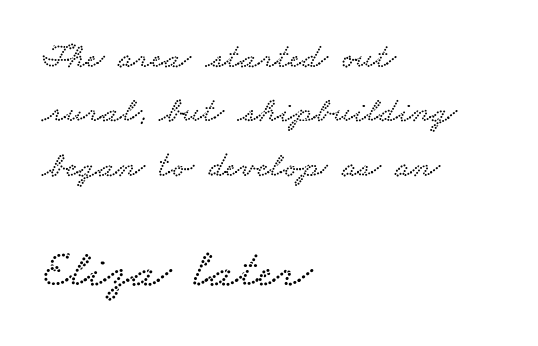
{"serif": "yes", "width": "wide", "stroke_contrast": "low", "x_height": "small", "monospaced": "no", "underline": "no", "align": "left", "line_spacing": "normal", "line_spacing_ratio": 1.51, "letter_spacing": "normal", "letter_spacing_em": 0.0, "larger_block": "second", "size_ratio": 1.5, "glyph_px": 54}
